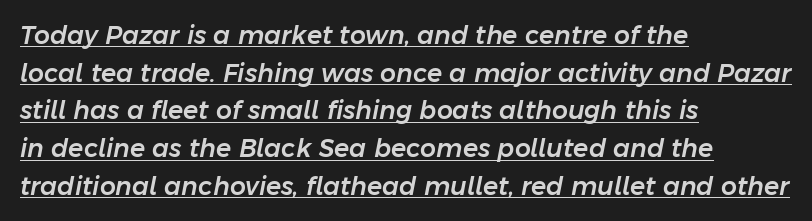
Q: Is the text italic (slanted)? A: Yes, it leans right by about 11 degrees.
Q: Is the text underlined? A: Yes.
Q: How is the paragraph aligned? A: Left-aligned.
Q: Is the spacing between letters normal or unusually wide? A: Normal.
Q: Is the spacing between lines tight, normal or loose? A: Normal.
